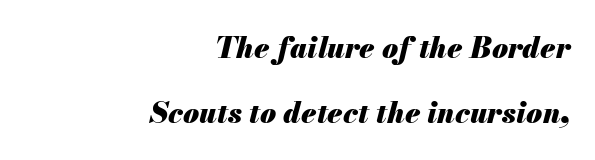
Q: Is the text bold? A: Yes.
Q: Is the text italic (slanted)? A: Yes, it leans right by about 13 degrees.
Q: Is the text underlined? A: No.
Q: How is the paragraph aligned? A: Right-aligned.
Q: Is the spacing between letters normal or unusually wide? A: Normal.
Q: Is the spacing between lines tight, normal or loose? A: Loose.
Q: Width (condensed, normal, or wide)? A: Normal.
Q: Stroke contrast? A: Medium.
Q: x-height? A: Small.
Q: Monospaced? A: No.
